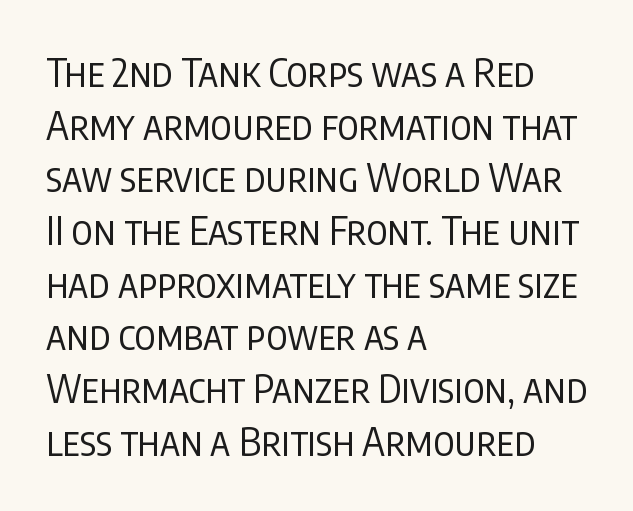
The image shows 39 px regular-weight, condensed sans-serif type, upright; set left-aligned, normal line spacing (1.35x), normal letter spacing, not underlined; low stroke contrast and a large x-height.
